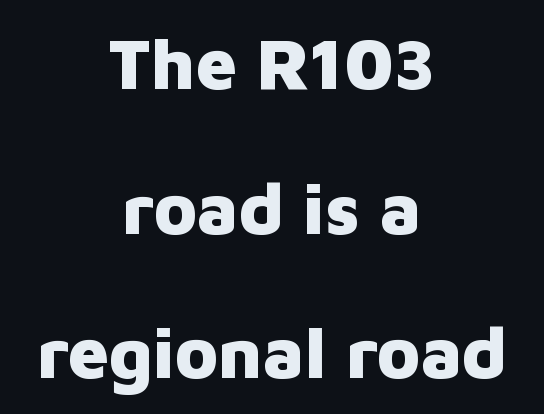
{"serif": "no", "italic": "no", "bold": "yes", "weight": "heavy", "width": "normal", "stroke_contrast": "low", "x_height": "medium", "monospaced": "no", "underline": "no", "align": "center", "line_spacing": "loose", "line_spacing_ratio": 2.01, "letter_spacing": "normal", "letter_spacing_em": 0.0, "glyph_px": 72}
